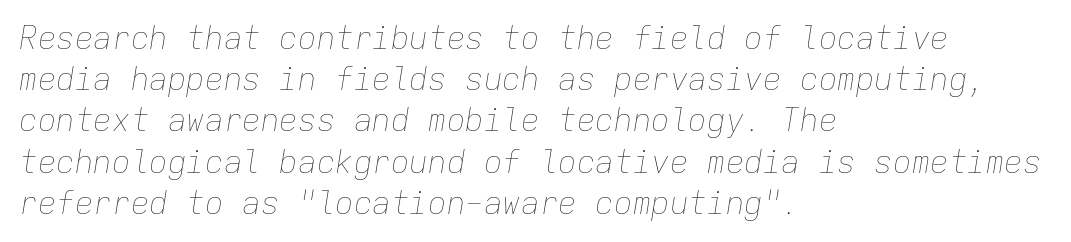
The image shows 31 px thin type, italic (leaning right), monospaced; set left-aligned, normal line spacing (1.33x), normal letter spacing, not underlined; low stroke contrast and a medium x-height.
